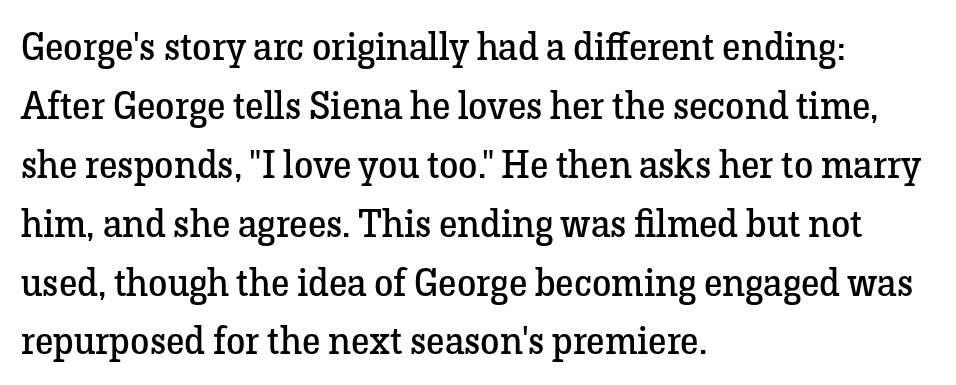
Q: Is the text bold? A: No.
Q: Is the text italic (slanted)? A: No, it is upright.
Q: Is the typeface a serif or a sans-serif typeface? A: Serif.
Q: Is the text underlined? A: No.
Q: How is the paragraph aligned? A: Left-aligned.
Q: Is the spacing between letters normal or unusually wide? A: Normal.
Q: Is the spacing between lines tight, normal or loose? A: Normal.
Q: Width (condensed, normal, or wide)? A: Normal.
Q: Stroke contrast? A: Low.
Q: x-height? A: Medium.
Q: Monospaced? A: No.
